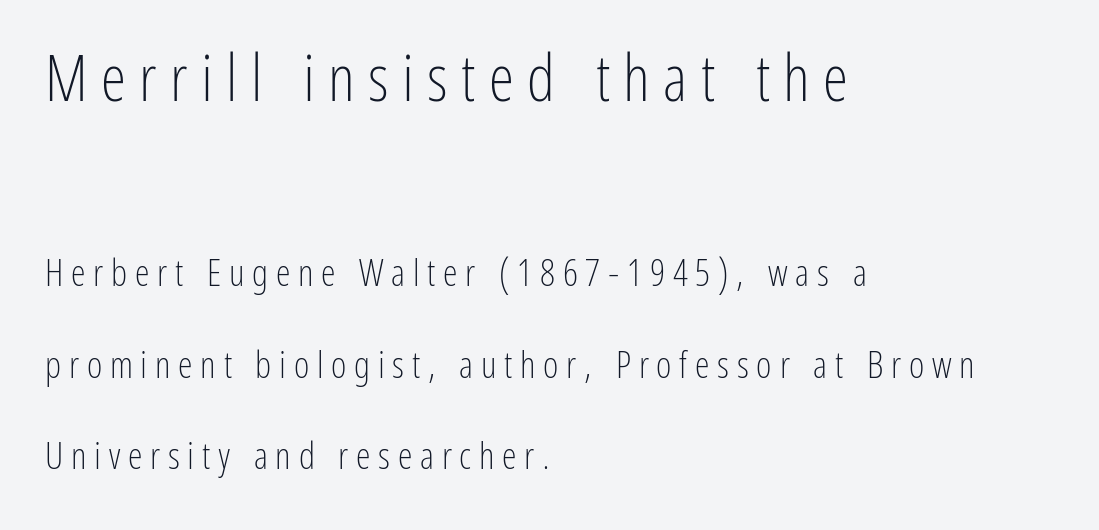
{"serif": "no", "italic": "no", "bold": "no", "weight": "light", "width": "condensed", "stroke_contrast": "low", "x_height": "medium", "monospaced": "no", "underline": "no", "align": "left", "line_spacing": "loose", "line_spacing_ratio": 2.47, "letter_spacing": "wide", "letter_spacing_em": 0.21, "larger_block": "first", "size_ratio": 1.73, "glyph_px": 64}
